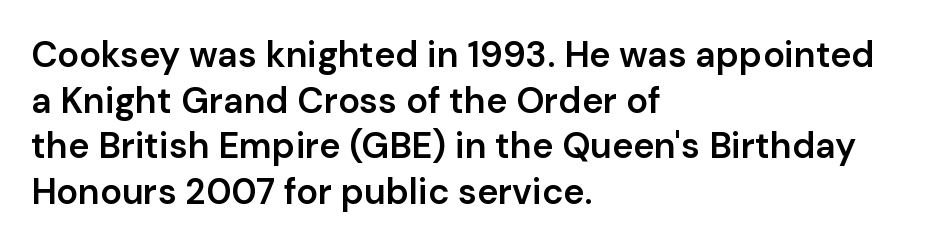
Q: Is the text bold? A: Semi-bold.
Q: Is the text italic (slanted)? A: No, it is upright.
Q: Is the typeface a serif or a sans-serif typeface? A: Sans-serif.
Q: Is the text underlined? A: No.
Q: How is the paragraph aligned? A: Left-aligned.
Q: Is the spacing between letters normal or unusually wide? A: Normal.
Q: Is the spacing between lines tight, normal or loose? A: Normal.
Q: Width (condensed, normal, or wide)? A: Normal.
Q: Stroke contrast? A: Low.
Q: x-height? A: Medium.
Q: Monospaced? A: No.
